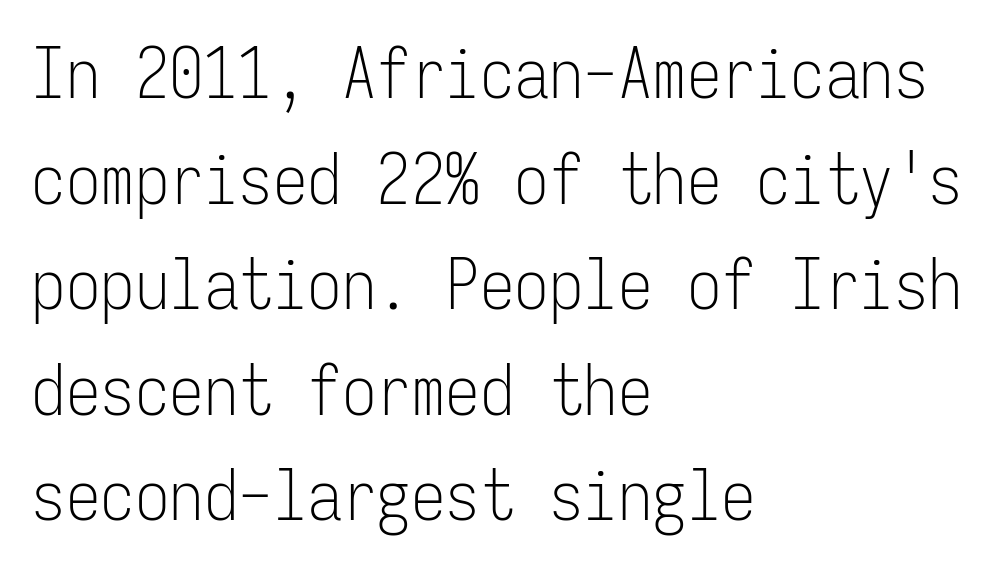
Q: Is the text bold? A: No.
Q: Is the text italic (slanted)? A: No, it is upright.
Q: Is the typeface a serif or a sans-serif typeface? A: Sans-serif.
Q: Is the text underlined? A: No.
Q: How is the paragraph aligned? A: Left-aligned.
Q: Is the spacing between letters normal or unusually wide? A: Normal.
Q: Is the spacing between lines tight, normal or loose? A: Normal.
Q: Width (condensed, normal, or wide)? A: Condensed.
Q: Stroke contrast? A: Low.
Q: x-height? A: Medium.
Q: Monospaced? A: Yes.
